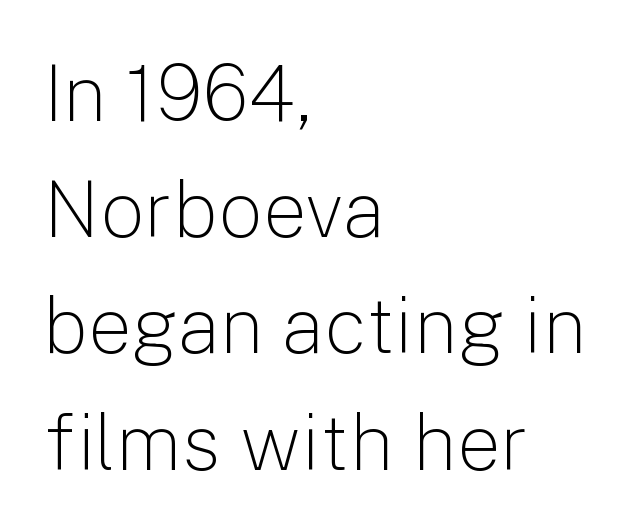
Is the block centered? No — it sits flush against the left margin. Nobody drew a line under any word here. The gaps between neighbouring characters are ordinary and unremarkable. This sample uses a sans-serif face. No heavy texture on the line: the type isn't bold.
